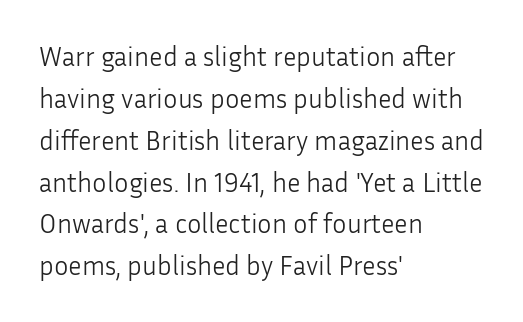
The image shows 27 px text type, upright; set left-aligned, normal line spacing (1.55x), normal letter spacing, not underlined.
